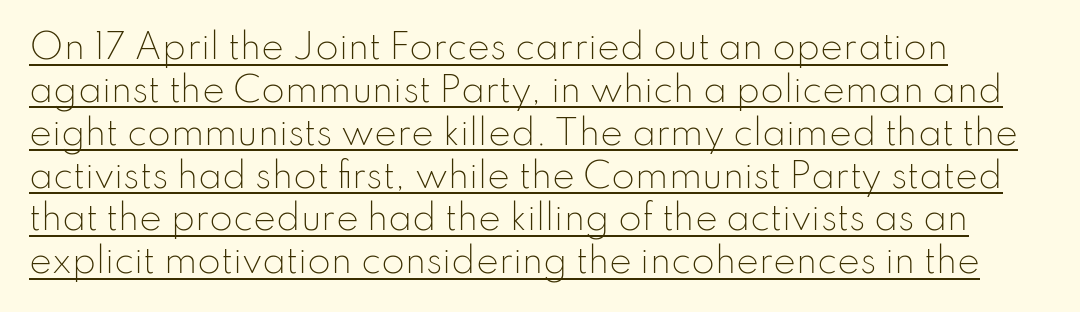
The compositor pushed each line to the left boundary. The weight tops out at a normal text grade. The line-height multiplier appears to be the usual default. This sample uses a sans-serif face.
